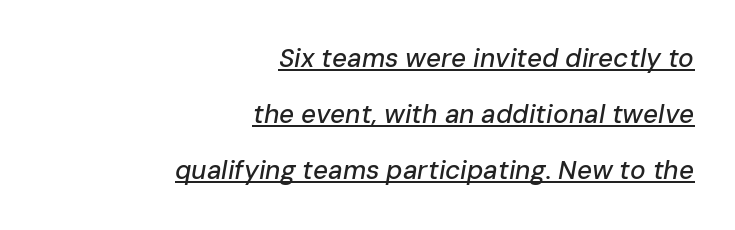
The image shows 26 px text type, italic (leaning right); set right-aligned, loose line spacing (2.16x), normal letter spacing, underlined.
